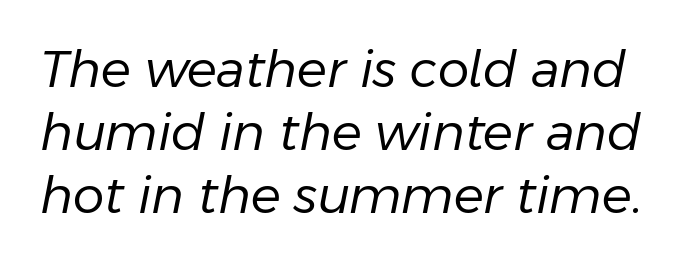
The image shows 50 px regular-weight type, italic (leaning right); set normal line spacing (1.26x), normal letter spacing, not underlined; low stroke contrast and a medium x-height.
